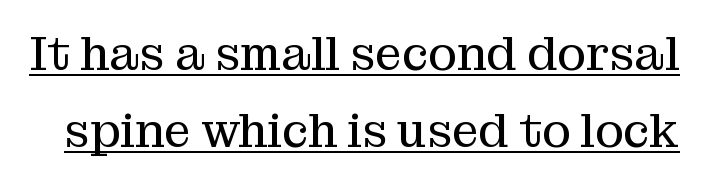
Q: Is the text bold? A: No.
Q: Is the text italic (slanted)? A: No, it is upright.
Q: Is the typeface a serif or a sans-serif typeface? A: Serif.
Q: Is the text underlined? A: Yes.
Q: Is the spacing between letters normal or unusually wide? A: Normal.
Q: Is the spacing between lines tight, normal or loose? A: Normal.
Q: Width (condensed, normal, or wide)? A: Normal.
Q: Stroke contrast? A: Medium.
Q: x-height? A: Medium.
Q: Monospaced? A: No.
